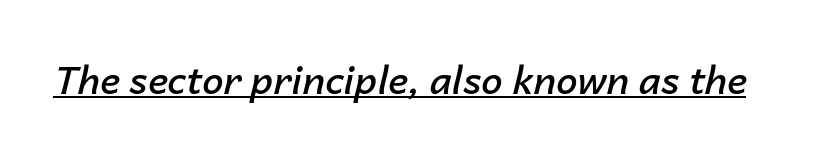
{"italic": "yes", "lean": "right", "slant_degrees": 14, "bold": "semi", "weight": "semibold", "width": "normal", "stroke_contrast": "low", "x_height": "medium", "monospaced": "no", "underline": "yes", "letter_spacing": "normal", "letter_spacing_em": 0.0, "glyph_px": 38}
